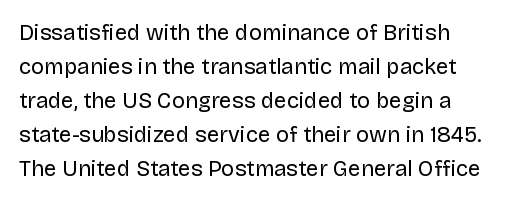
Q: Is the text bold? A: No.
Q: Is the text italic (slanted)? A: No, it is upright.
Q: Is the text underlined? A: No.
Q: How is the paragraph aligned? A: Left-aligned.
Q: Is the spacing between letters normal or unusually wide? A: Normal.
Q: Is the spacing between lines tight, normal or loose? A: Normal.
